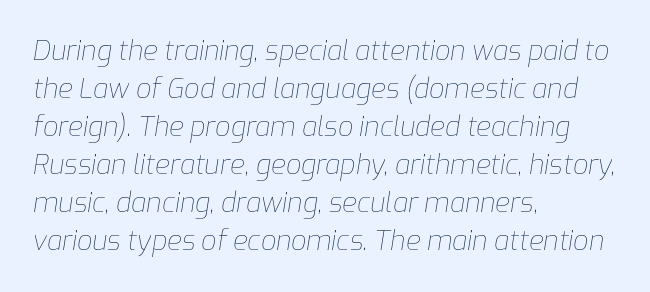
{"italic": "yes", "lean": "right", "slant_degrees": 9, "bold": "no", "underline": "no", "align": "left", "line_spacing": "normal", "line_spacing_ratio": 1.41, "letter_spacing": "normal", "letter_spacing_em": 0.0, "glyph_px": 27}
